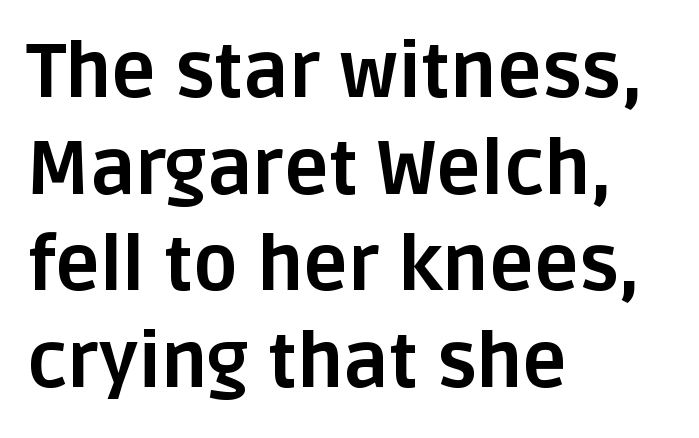
{"serif": "no", "italic": "no", "bold": "yes", "weight": "bold", "width": "normal", "stroke_contrast": "low", "x_height": "large", "monospaced": "no", "underline": "no", "align": "left", "line_spacing": "normal", "line_spacing_ratio": 1.29, "letter_spacing": "normal", "letter_spacing_em": 0.0, "glyph_px": 75}
